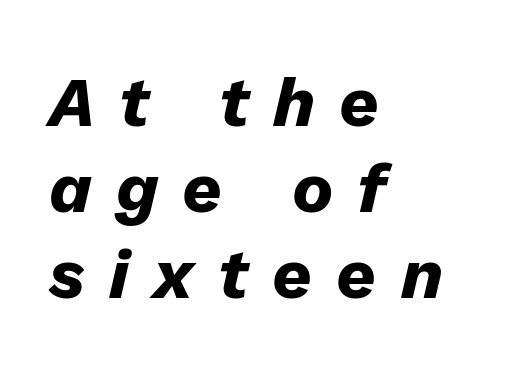
Q: Is the text bold? A: Yes.
Q: Is the text italic (slanted)? A: Yes, it leans right by about 13 degrees.
Q: Is the text underlined? A: No.
Q: How is the paragraph aligned? A: Left-aligned.
Q: Is the spacing between letters normal or unusually wide? A: Unusually wide.
Q: Is the spacing between lines tight, normal or loose? A: Normal.
Q: Width (condensed, normal, or wide)? A: Normal.
Q: Stroke contrast? A: Low.
Q: x-height? A: Medium.
Q: Monospaced? A: No.
